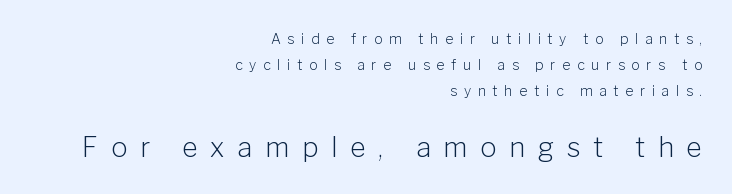
The image shows 27 px text type, upright; set right-aligned, line spacing 1.86x, unusually wide letter spacing (+0.48 em), not underlined; the second (bottom) block is 1.93x larger.
